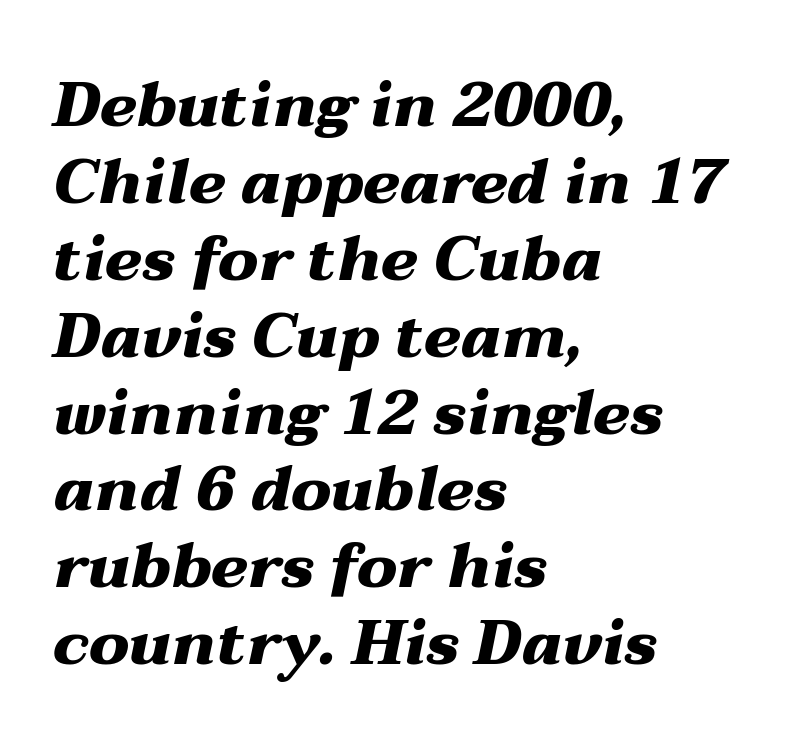
{"italic": "yes", "lean": "right", "slant_degrees": 12, "bold": "yes", "weight": "heavy", "width": "wide", "stroke_contrast": "medium", "x_height": "medium", "monospaced": "no", "underline": "no", "align": "left", "line_spacing_ratio": 1.24, "letter_spacing": "normal", "letter_spacing_em": 0.0, "glyph_px": 62}
